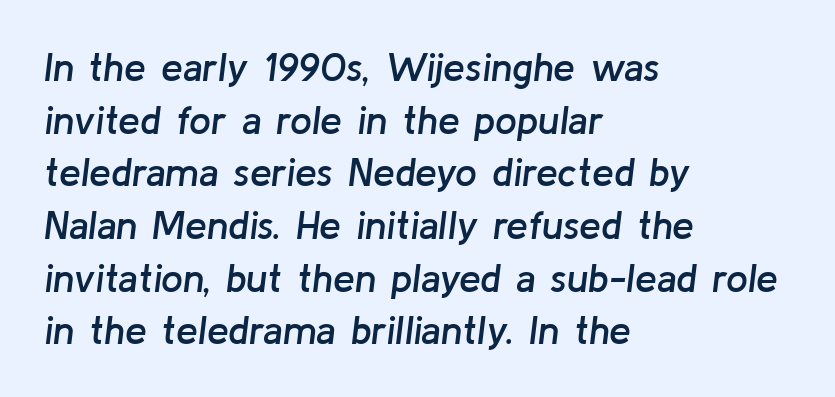
{"italic": "yes", "lean": "right", "slant_degrees": 8, "bold": "semi", "weight": "semibold", "width": "normal", "stroke_contrast": "low", "x_height": "medium", "monospaced": "no", "underline": "no", "align": "left", "line_spacing": "normal", "line_spacing_ratio": 1.35, "letter_spacing": "normal", "letter_spacing_em": 0.0, "glyph_px": 39}
